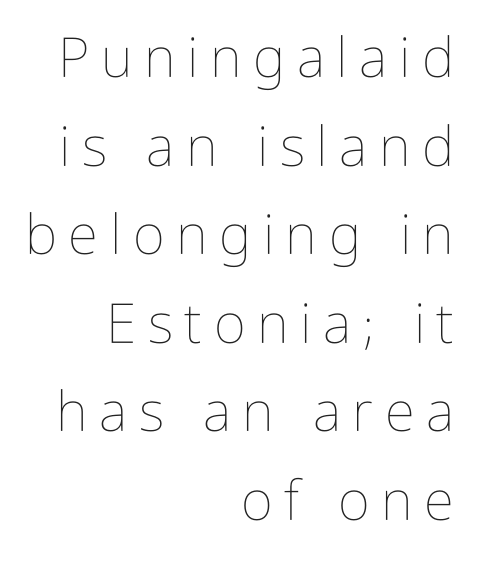
Varying glyph widths throughout — classic text-font behaviour. Compared with a typical body face, this is equally light or lighter still. The paragraph shown leans on its right margin. Substantial extra tracking has been applied to these lines. Posture: vertical.
